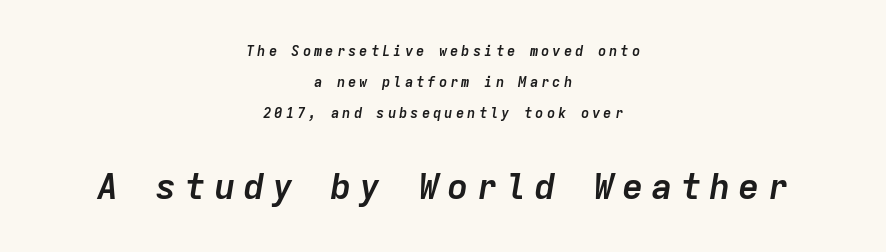
{"italic": "yes", "lean": "right", "slant_degrees": 9, "bold": "yes", "weight": "semibold", "width": "normal", "stroke_contrast": "low", "x_height": "medium", "monospaced": "yes", "underline": "no", "align": "center", "line_spacing": "loose", "line_spacing_ratio": 2.21, "letter_spacing": "wide", "letter_spacing_em": 0.21, "larger_block": "second", "size_ratio": 2.57, "glyph_px": 36}
